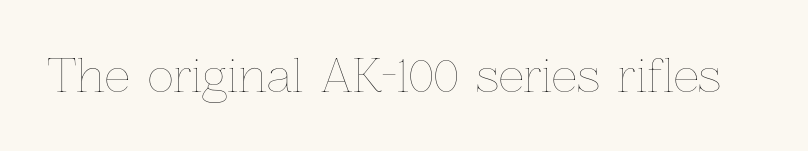
{"italic": "no", "bold": "no", "weight": "thin", "width": "normal", "stroke_contrast": "low", "x_height": "medium", "monospaced": "no", "underline": "no", "letter_spacing": "normal", "letter_spacing_em": 0.0, "glyph_px": 45}
